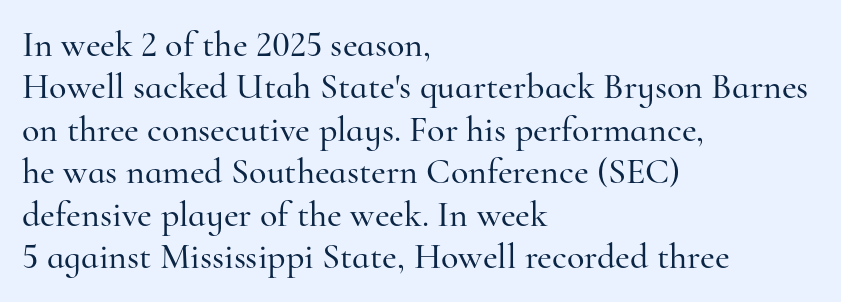
The image shows 36 px serif type, upright; set left-aligned, line spacing 1.18x, normal letter spacing, not underlined; high stroke contrast and a small x-height.
